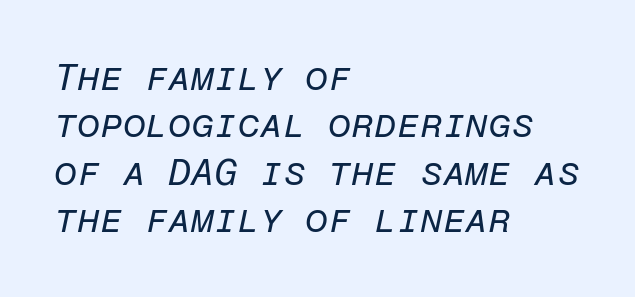
The image shows 37 px regular-weight type, italic (leaning right), monospaced; set left-aligned, normal line spacing (1.28x), normal letter spacing, not underlined; low stroke contrast and a medium x-height.
